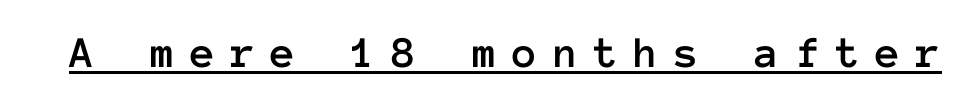
Q: Is the text italic (slanted)? A: No, it is upright.
Q: Is the text underlined? A: Yes.
Q: Is the spacing between letters normal or unusually wide? A: Unusually wide.
Q: Width (condensed, normal, or wide)? A: Normal.
Q: Stroke contrast? A: Low.
Q: x-height? A: Medium.
Q: Monospaced? A: Yes.
